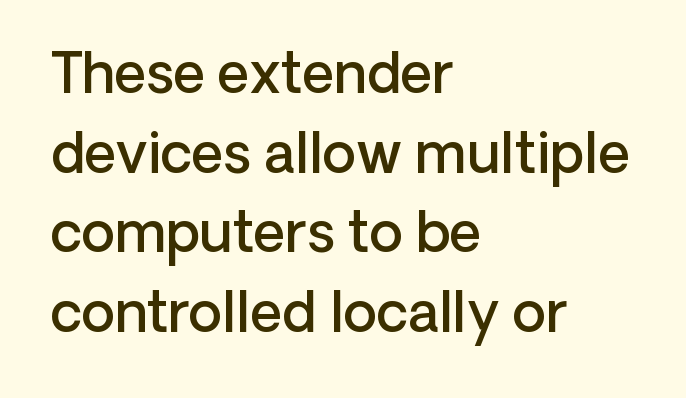
A typesetter would call this proportional, since set widths differ per character. Layout note: lines flush left. A bare baseline throughout the passage. Posture: vertical. The passage shown is typeset with a sans-serif family.
